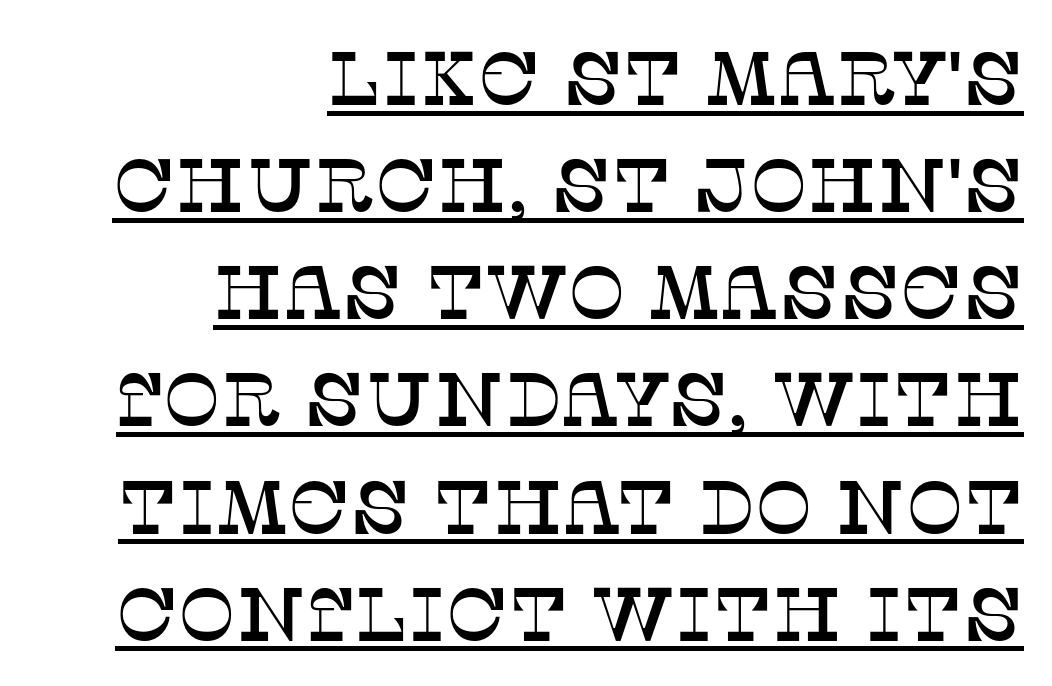
Q: Is the text italic (slanted)? A: No, it is upright.
Q: Is the typeface a serif or a sans-serif typeface? A: Serif.
Q: Is the text underlined? A: Yes.
Q: How is the paragraph aligned? A: Right-aligned.
Q: Is the spacing between letters normal or unusually wide? A: Normal.
Q: Is the spacing between lines tight, normal or loose? A: Normal.
Q: Width (condensed, normal, or wide)? A: Normal.
Q: Stroke contrast? A: Low.
Q: x-height? A: Large.
Q: Monospaced? A: No.
